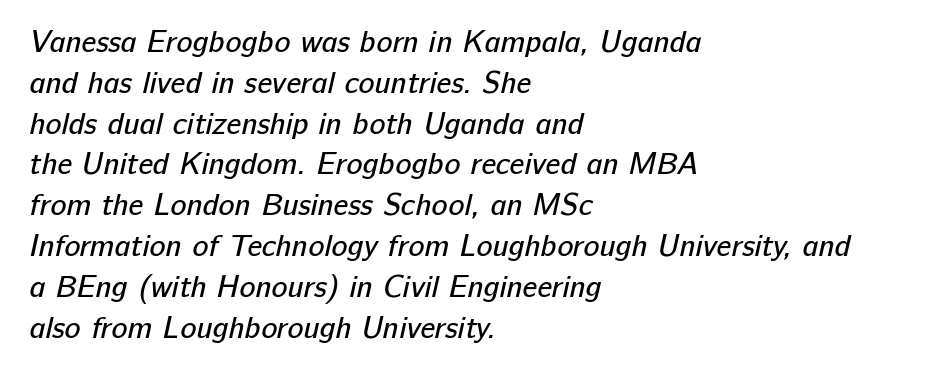
{"serif": "no", "bold": "no", "weight": "regular", "width": "normal", "stroke_contrast": "low", "x_height": "medium", "monospaced": "no", "underline": "no", "align": "left", "line_spacing": "normal", "line_spacing_ratio": 1.36, "letter_spacing": "normal", "letter_spacing_em": 0.0, "glyph_px": 30}
